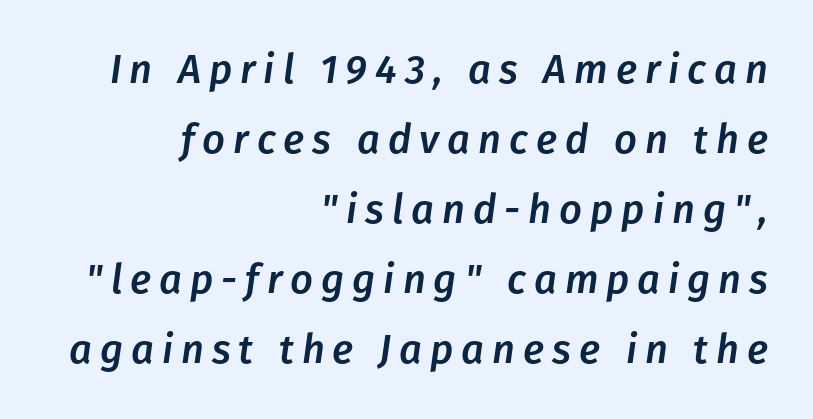
The space beneath each line is pristine and unruled. The typesetter chose a ragged-left arrangement here. Varying glyph widths throughout — classic text-font behaviour. A typesetter would call this heavily tracked-out type. Every character sits at an angle, as italics do.
